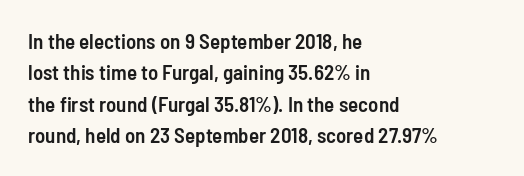
Q: Is the text bold? A: Semi-bold.
Q: Is the text italic (slanted)? A: No, it is upright.
Q: Is the text underlined? A: No.
Q: How is the paragraph aligned? A: Left-aligned.
Q: Is the spacing between letters normal or unusually wide? A: Normal.
Q: Is the spacing between lines tight, normal or loose? A: Normal.
